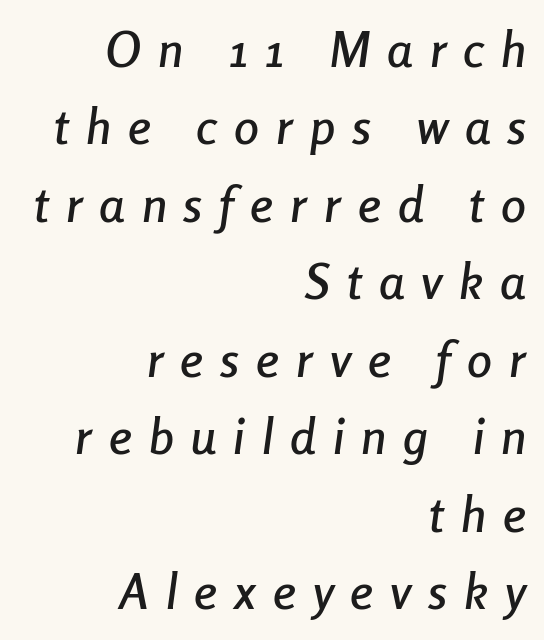
{"italic": "yes", "lean": "right", "slant_degrees": 8, "width": "condensed", "stroke_contrast": "low", "x_height": "medium", "monospaced": "no", "underline": "no", "align": "right", "line_spacing": "normal", "line_spacing_ratio": 1.55, "letter_spacing": "wide", "letter_spacing_em": 0.34, "glyph_px": 50}
